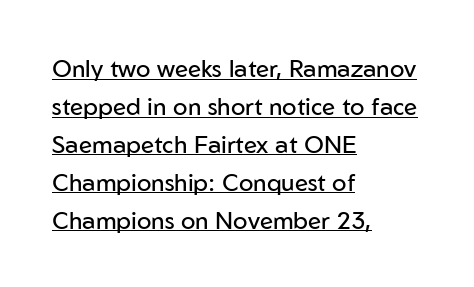
The image shows 24 px text type, upright; set left-aligned, normal line spacing (1.58x), normal letter spacing, underlined.
